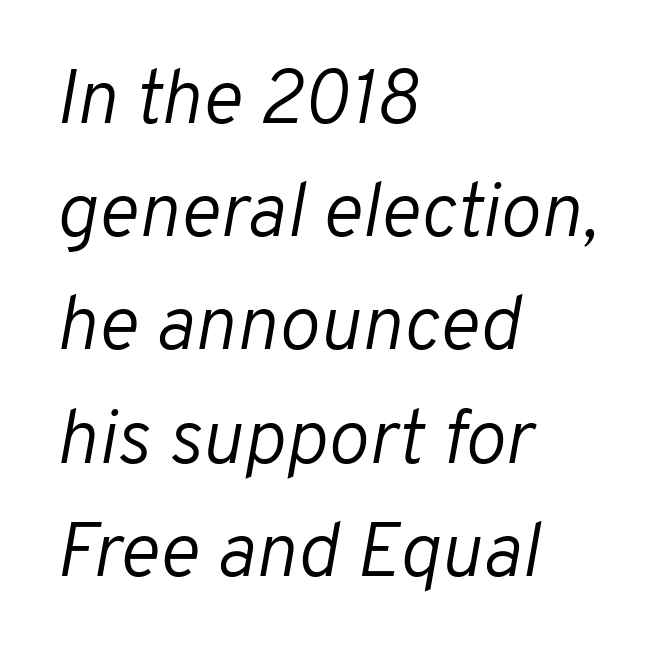
Q: Is the text bold? A: No.
Q: Is the text italic (slanted)? A: Yes, it leans right by about 10 degrees.
Q: Is the text underlined? A: No.
Q: How is the paragraph aligned? A: Left-aligned.
Q: Is the spacing between letters normal or unusually wide? A: Normal.
Q: Is the spacing between lines tight, normal or loose? A: Normal.
Q: Width (condensed, normal, or wide)? A: Normal.
Q: Stroke contrast? A: Low.
Q: x-height? A: Medium.
Q: Monospaced? A: No.
